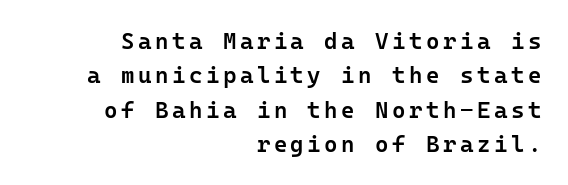
{"italic": "no", "bold": "semi", "underline": "no", "align": "right", "line_spacing": "normal", "line_spacing_ratio": 1.49, "glyph_px": 23}
